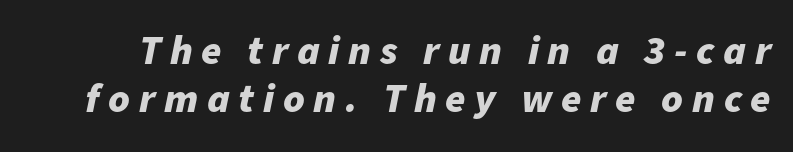
The image shows 41 px bold type, italic (leaning right); set line spacing 1.18x, unusually wide letter spacing (+0.21 em), not underlined; low stroke contrast and a medium x-height.
